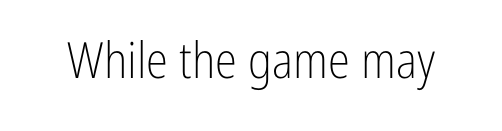
{"serif": "no", "italic": "no", "bold": "no", "weight": "light", "width": "condensed", "stroke_contrast": "low", "x_height": "medium", "monospaced": "no", "underline": "no", "letter_spacing": "normal", "letter_spacing_em": 0.0, "glyph_px": 50}
